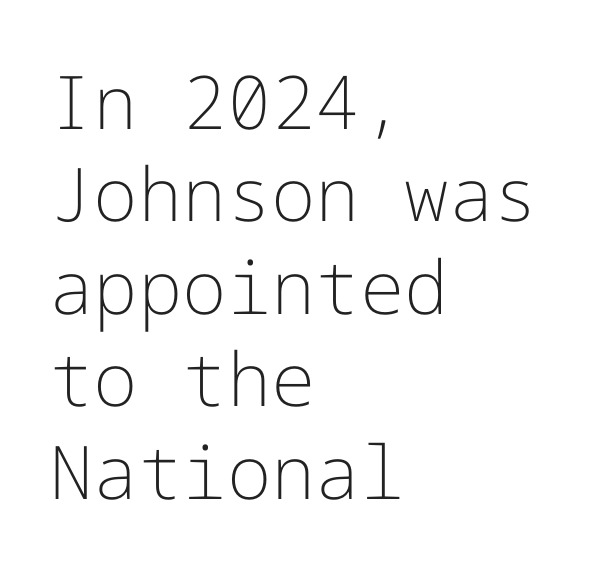
Q: Is the text bold? A: No.
Q: Is the text italic (slanted)? A: No, it is upright.
Q: Is the typeface a serif or a sans-serif typeface? A: Sans-serif.
Q: Is the text underlined? A: No.
Q: How is the paragraph aligned? A: Left-aligned.
Q: Is the spacing between letters normal or unusually wide? A: Normal.
Q: Is the spacing between lines tight, normal or loose? A: Normal.
Q: Width (condensed, normal, or wide)? A: Normal.
Q: Stroke contrast? A: Low.
Q: x-height? A: Medium.
